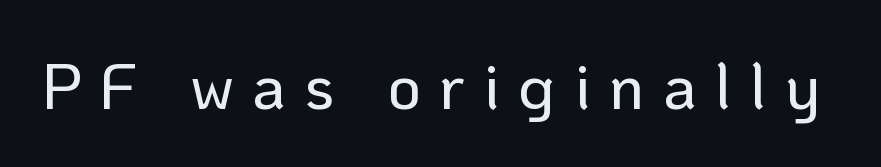
{"serif": "no", "italic": "no", "width": "normal", "stroke_contrast": "low", "x_height": "medium", "monospaced": "no", "underline": "no", "letter_spacing": "wide", "letter_spacing_em": 0.28, "glyph_px": 65}
